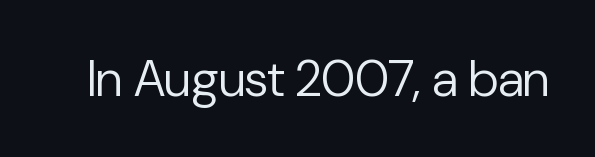
Compared with a typical body face, this is equally light or lighter still. Is the letter spacing exaggerated? No — it looks like the ordinary default. The font family rendered here belongs to the sans-serif group. Just letters on the line, the space beneath them empty. Vertical strokes here are truly vertical. You could not count columns in this text — the font is proportionally spaced.
